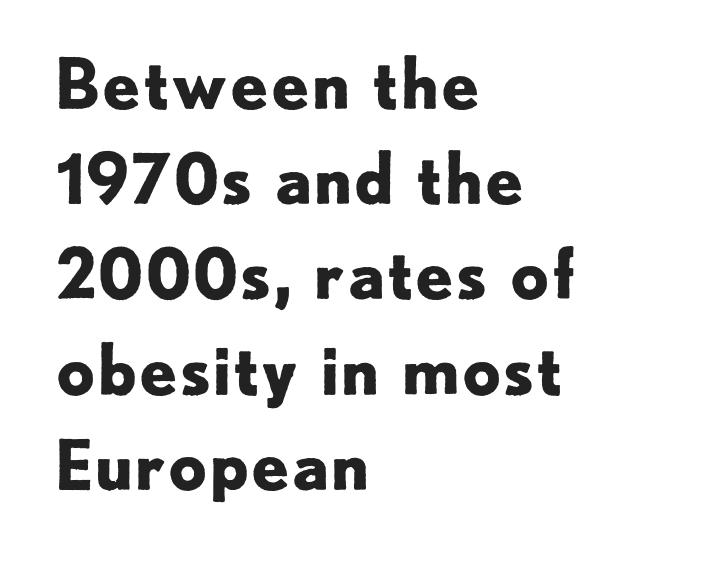
The image shows 69 px bold sans-serif type, upright; set left-aligned, normal line spacing (1.38x), normal letter spacing, not underlined; low stroke contrast and a small x-height.
